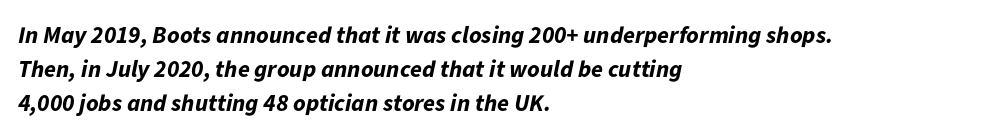
Check under the words: just untouched page. Every row of glyphs begins at an identical x-position on the left. This block has exactly the height ordinary leading produces. Compared with ordinary roman type, these characters are visibly tilted.
